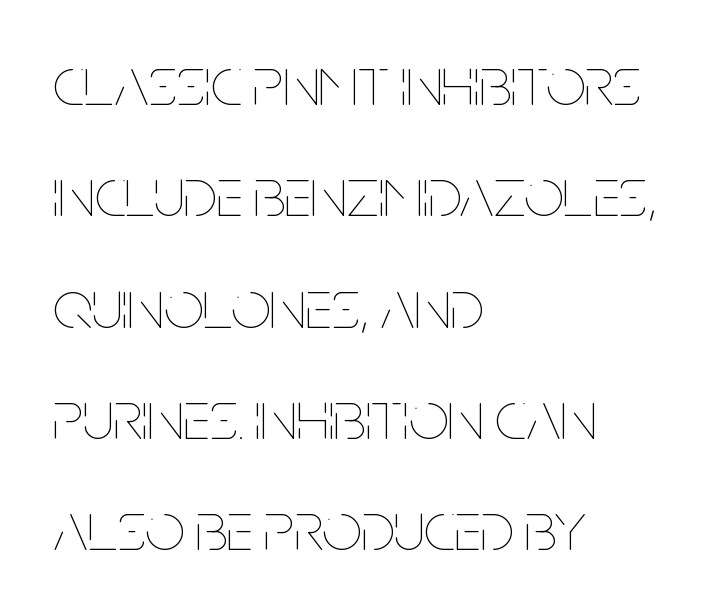
Q: Is the text bold? A: No.
Q: Is the text italic (slanted)? A: No, it is upright.
Q: Is the text underlined? A: No.
Q: How is the paragraph aligned? A: Left-aligned.
Q: Is the spacing between letters normal or unusually wide? A: Normal.
Q: Is the spacing between lines tight, normal or loose? A: Normal.
Q: Width (condensed, normal, or wide)? A: Condensed.
Q: Stroke contrast? A: Low.
Q: x-height? A: Large.
Q: Monospaced? A: No.
